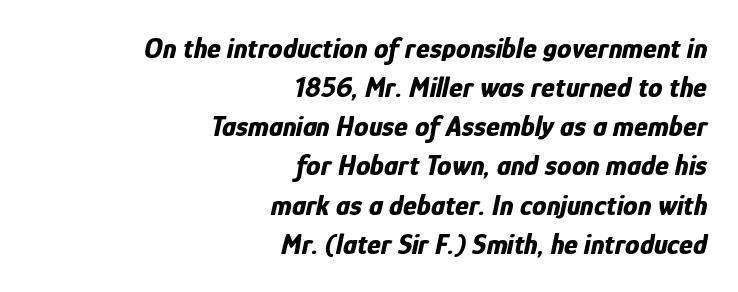
{"italic": "yes", "lean": "right", "slant_degrees": 12, "bold": "yes", "weight": "bold", "width": "condensed", "stroke_contrast": "low", "x_height": "medium", "monospaced": "no", "underline": "no", "align": "right", "line_spacing": "normal", "line_spacing_ratio": 1.35, "letter_spacing": "normal", "letter_spacing_em": 0.0, "glyph_px": 29}
